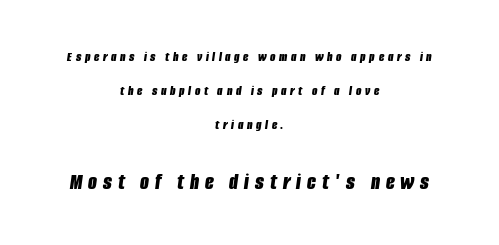
{"italic": "yes", "lean": "right", "slant_degrees": 8, "bold": "yes", "underline": "no", "align": "center", "line_spacing": "loose", "line_spacing_ratio": 2.43, "letter_spacing": "wide", "letter_spacing_em": 0.26, "larger_block": "second", "size_ratio": 1.64, "glyph_px": 23}
